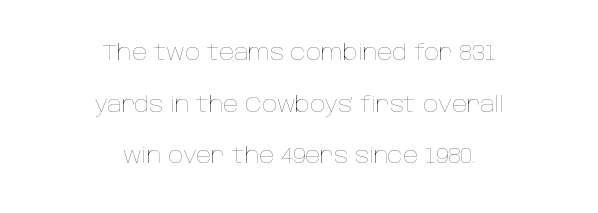
{"italic": "no", "bold": "no", "underline": "no", "align": "center", "line_spacing": "loose", "line_spacing_ratio": 2.46, "letter_spacing": "normal", "letter_spacing_em": 0.0, "glyph_px": 21}
